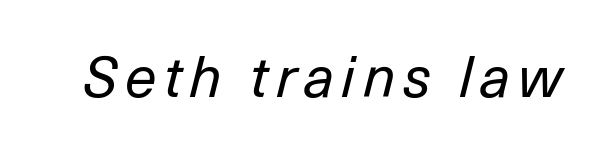
The gap between lines stays unmarked. Notice how the stems are inclined rather than vertical — that's the hallmark of italics. Weight: in the light-to-regular range. Think of a printed novel: that variable character pitch is what you see here.
